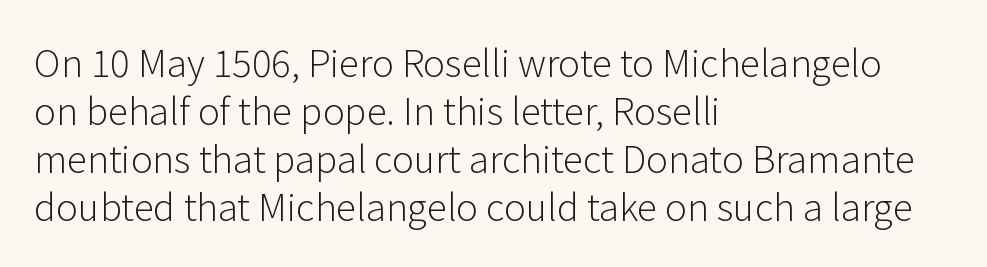
The image shows 37 px light sans-serif type, upright; set left-aligned, normal line spacing (1.3x), normal letter spacing, not underlined; low stroke contrast and a medium x-height.
